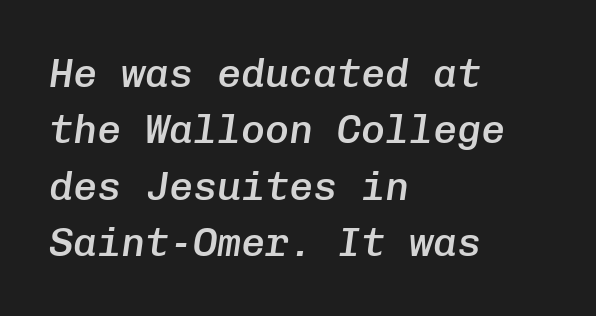
Q: Is the text bold? A: Semi-bold.
Q: Is the text italic (slanted)? A: Yes, it leans right by about 8 degrees.
Q: Is the text underlined? A: No.
Q: How is the paragraph aligned? A: Left-aligned.
Q: Is the spacing between letters normal or unusually wide? A: Normal.
Q: Is the spacing between lines tight, normal or loose? A: Normal.
Q: Width (condensed, normal, or wide)? A: Normal.
Q: Stroke contrast? A: Low.
Q: x-height? A: Medium.
Q: Monospaced? A: Yes.
